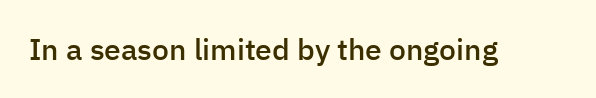
Strokes here are thickened, but only to semibold level. The words here are not underlined. The letters sit at their default tracking, neither squeezed nor spread. Note the varied advance widths — an 'i' is clearly narrower than an 'm'.
